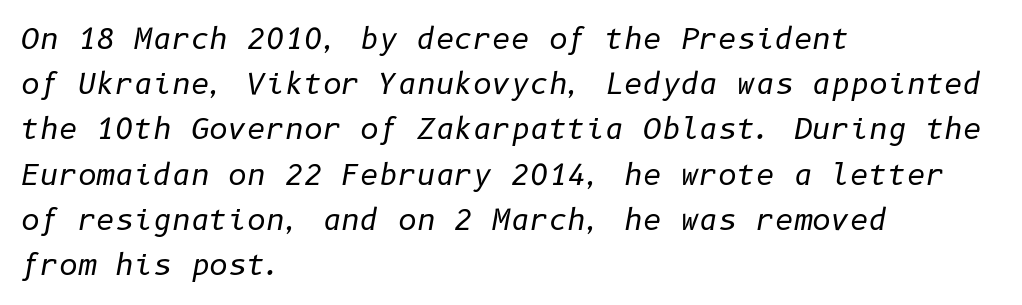
The area under the type is left untouched. How are the letters spaced? Ordinarily, with no added tracking. In terms of posture, this sample is oblique. Line spacing here is normal. A classic flush-left, rag-right setting is used for this passage.
